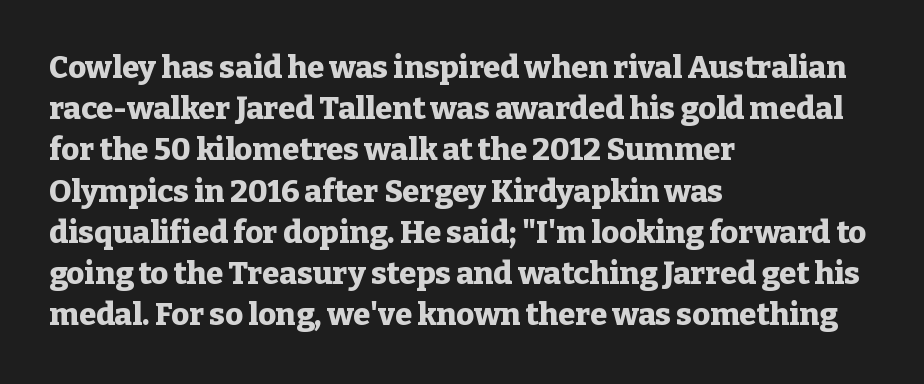
Q: Is the text bold? A: Yes.
Q: Is the text italic (slanted)? A: No, it is upright.
Q: Is the typeface a serif or a sans-serif typeface? A: Serif.
Q: Is the text underlined? A: No.
Q: How is the paragraph aligned? A: Left-aligned.
Q: Is the spacing between letters normal or unusually wide? A: Normal.
Q: Is the spacing between lines tight, normal or loose? A: Normal.
Q: Width (condensed, normal, or wide)? A: Normal.
Q: Stroke contrast? A: Low.
Q: x-height? A: Medium.
Q: Monospaced? A: No.
